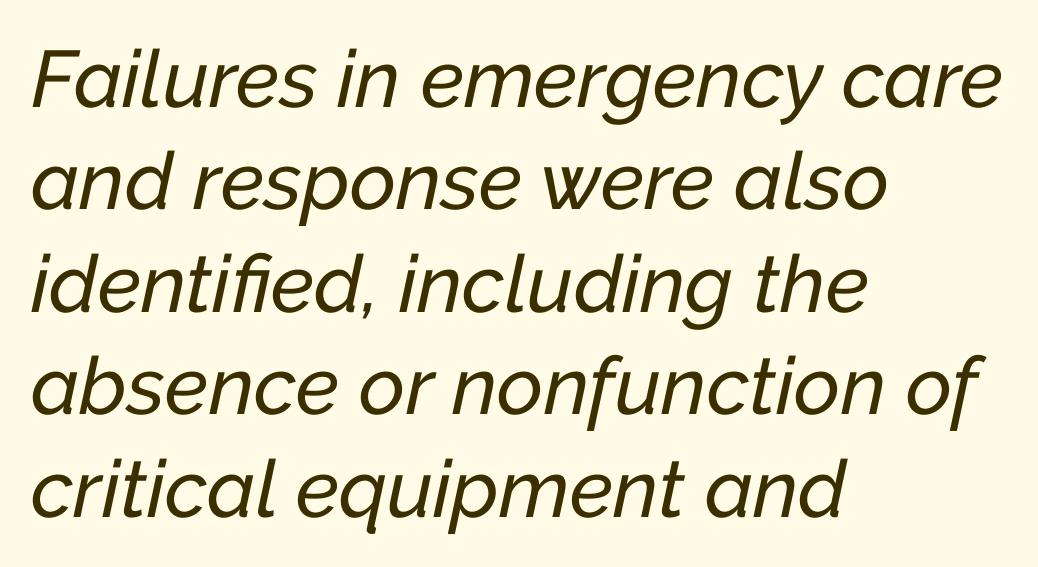
{"italic": "yes", "lean": "right", "slant_degrees": 12, "width": "normal", "stroke_contrast": "low", "x_height": "medium", "monospaced": "no", "underline": "no", "align": "left", "line_spacing": "normal", "line_spacing_ratio": 1.28, "letter_spacing": "normal", "letter_spacing_em": 0.0, "glyph_px": 80}
